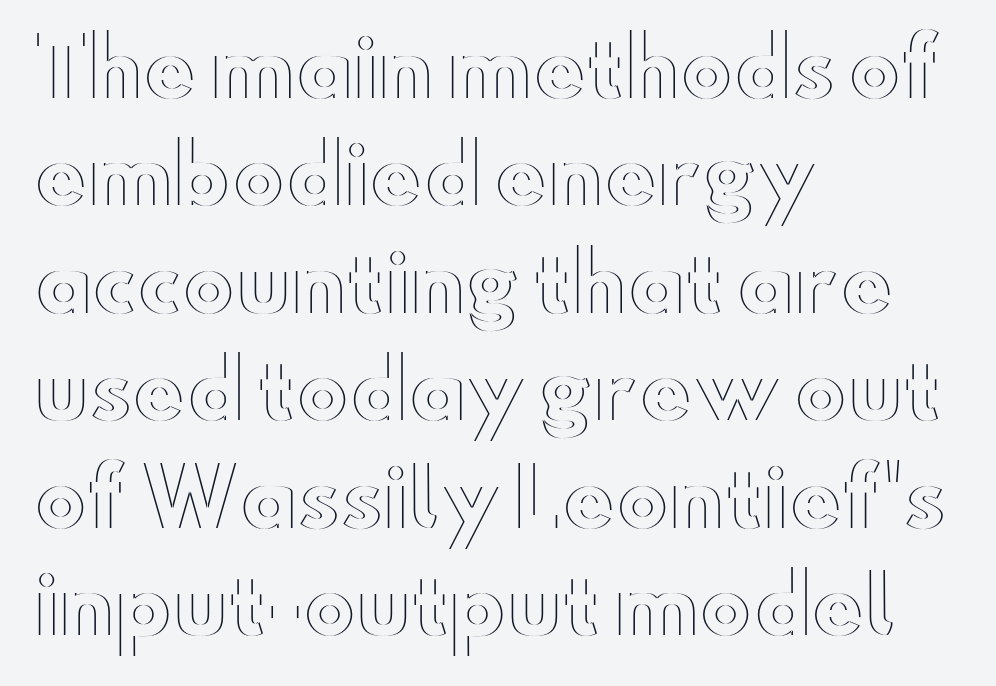
A clean baseline with only descenders dipping below it. Caption: multi-line text, flush left, ragged right. Every character sits straight up, as roman type does. Line spacing here is normal. The type is set solid horizontally, with unmodified tracking. The rendering uses natural spacing where letterforms have individual widths.
